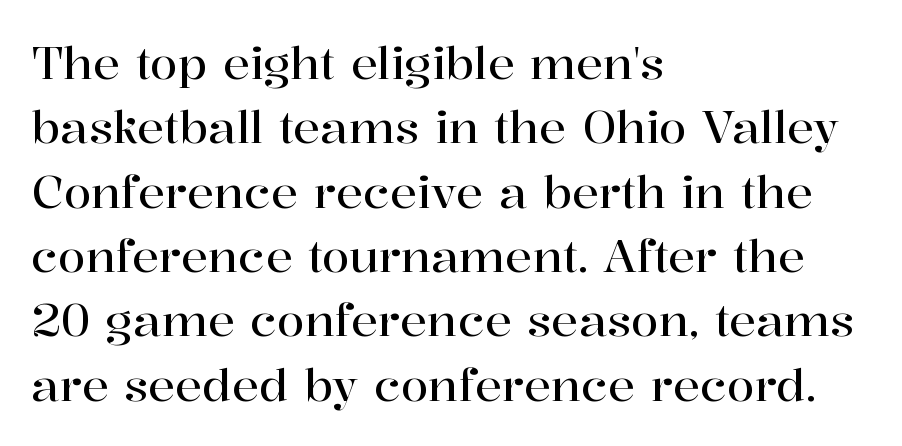
Q: Is the text italic (slanted)? A: No, it is upright.
Q: Is the typeface a serif or a sans-serif typeface? A: Serif.
Q: Is the text underlined? A: No.
Q: How is the paragraph aligned? A: Left-aligned.
Q: Is the spacing between letters normal or unusually wide? A: Normal.
Q: Is the spacing between lines tight, normal or loose? A: Normal.
Q: Width (condensed, normal, or wide)? A: Normal.
Q: Stroke contrast? A: High.
Q: x-height? A: Medium.
Q: Monospaced? A: No.
